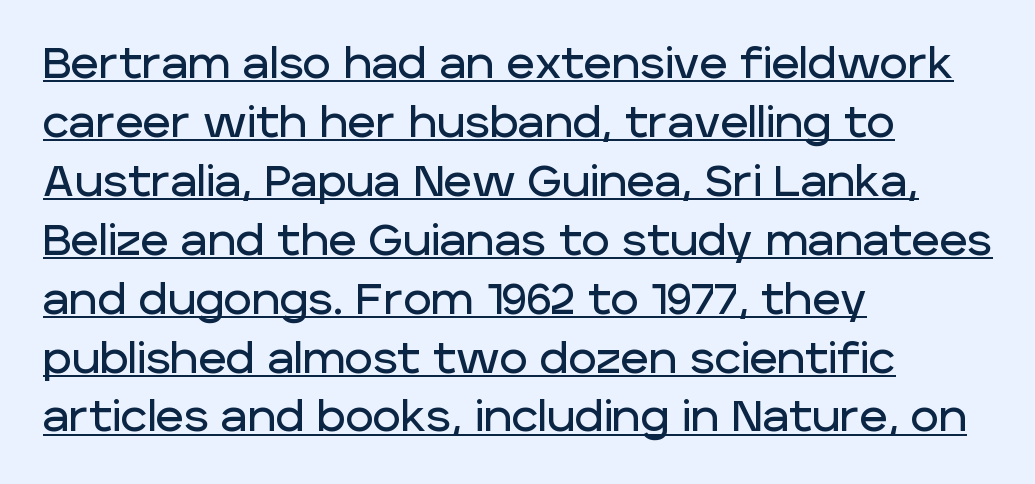
{"serif": "no", "italic": "no", "width": "normal", "stroke_contrast": "low", "x_height": "large", "monospaced": "no", "underline": "yes", "align": "left", "line_spacing": "normal", "line_spacing_ratio": 1.37, "letter_spacing": "normal", "letter_spacing_em": 0.0, "glyph_px": 43}
